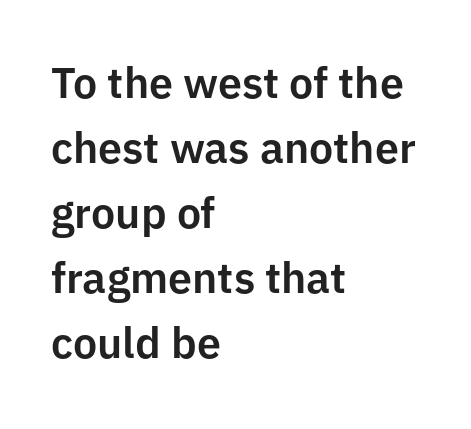
Rows of type keep a routine distance in the vertical direction. Decoration check: the copy has no underline. No feet cap the strokes, marking this as sans-serif type. What stands out about the letter spacing? Nothing — it is the standard amount. The compositor pushed each line to the left boundary. Posture: vertical.
